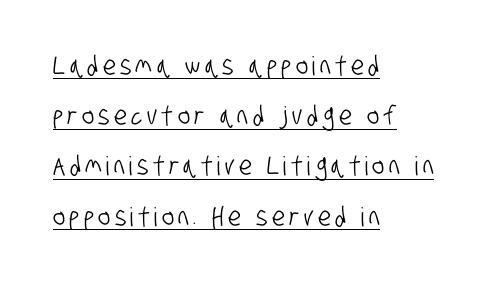
Q: Is the text underlined? A: Yes.
Q: How is the paragraph aligned? A: Left-aligned.
Q: Is the spacing between lines tight, normal or loose? A: Loose.
